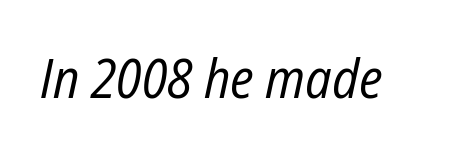
Q: Is the text bold? A: No.
Q: Is the text italic (slanted)? A: Yes, it leans right by about 12 degrees.
Q: Is the text underlined? A: No.
Q: Is the spacing between letters normal or unusually wide? A: Normal.
Q: Width (condensed, normal, or wide)? A: Condensed.
Q: Stroke contrast? A: Low.
Q: x-height? A: Medium.
Q: Monospaced? A: No.
